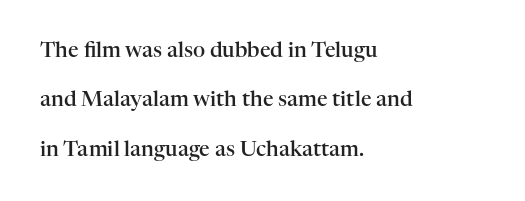
Q: Is the text bold? A: Semi-bold.
Q: Is the text italic (slanted)? A: No, it is upright.
Q: Is the text underlined? A: No.
Q: How is the paragraph aligned? A: Left-aligned.
Q: Is the spacing between letters normal or unusually wide? A: Normal.
Q: Is the spacing between lines tight, normal or loose? A: Loose.
